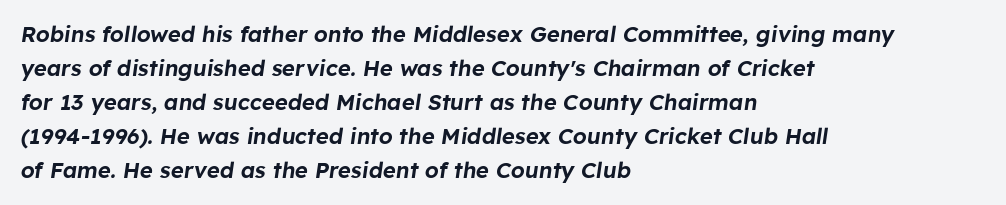
These lines sit exactly where default settings would place them. Clear beneath every line of the passage. The font's italic variant was chosen for this text. The gaps between neighbouring characters are ordinary and unremarkable. The paragraph has a hard left edge and a soft right edge.
